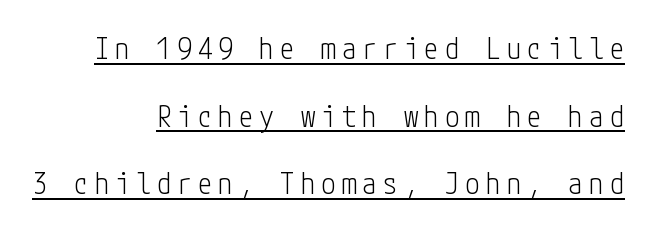
{"serif": "no", "italic": "no", "bold": "no", "weight": "light", "width": "condensed", "stroke_contrast": "low", "x_height": "medium", "underline": "yes", "align": "right", "line_spacing": "loose", "line_spacing_ratio": 2.33, "letter_spacing": "wide", "letter_spacing_em": 0.21, "glyph_px": 29}
